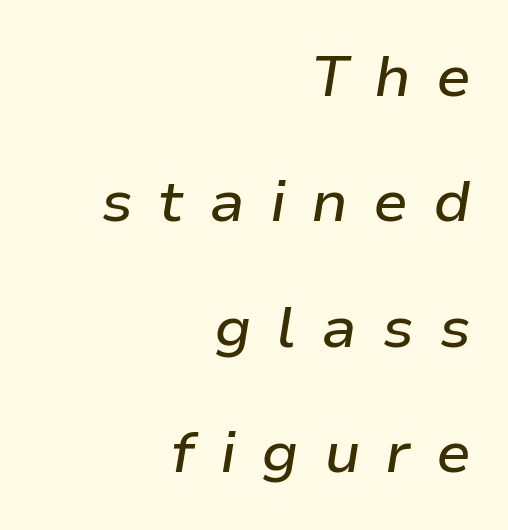
Q: Is the text italic (slanted)? A: Yes, it leans right by about 9 degrees.
Q: Is the text underlined? A: No.
Q: How is the paragraph aligned? A: Right-aligned.
Q: Is the spacing between letters normal or unusually wide? A: Unusually wide.
Q: Is the spacing between lines tight, normal or loose? A: Loose.
Q: Width (condensed, normal, or wide)? A: Normal.
Q: Stroke contrast? A: Low.
Q: x-height? A: Medium.
Q: Monospaced? A: No.
